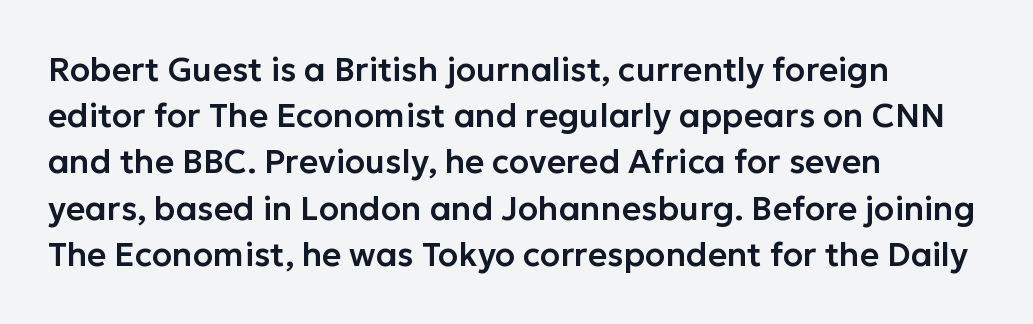
{"serif": "no", "italic": "no", "width": "normal", "stroke_contrast": "low", "x_height": "medium", "monospaced": "no", "underline": "no", "align": "left", "line_spacing": "normal", "line_spacing_ratio": 1.4, "letter_spacing": "normal", "letter_spacing_em": 0.0, "glyph_px": 33}
